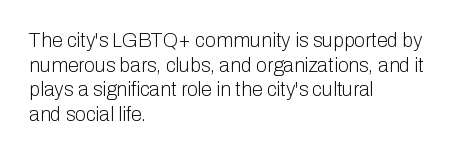
{"italic": "no", "bold": "no", "underline": "no", "align": "left", "line_spacing_ratio": 1.23, "letter_spacing": "normal", "letter_spacing_em": 0.0, "glyph_px": 20}
